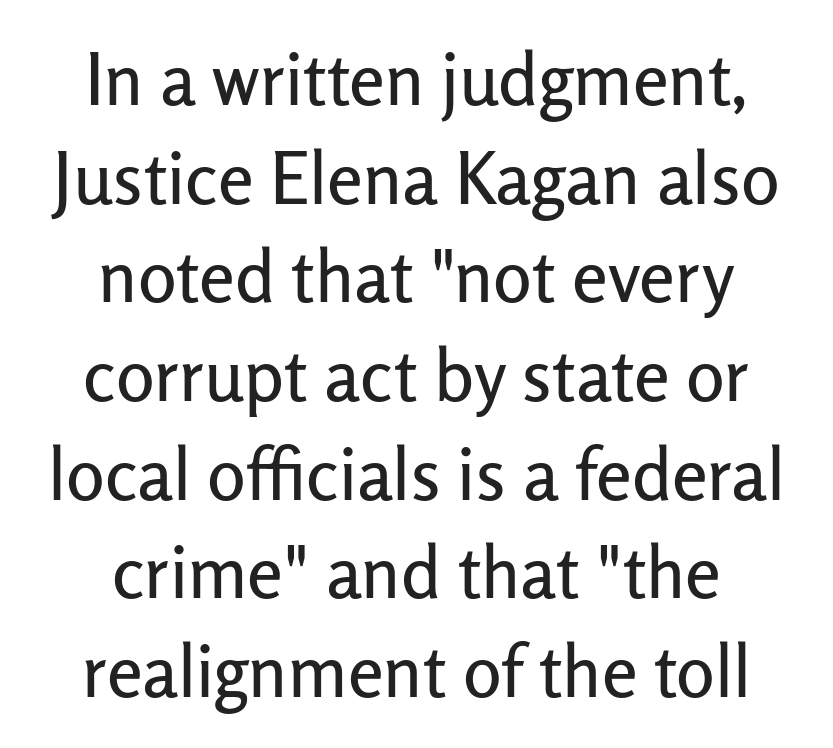
{"serif": "no", "italic": "no", "width": "normal", "stroke_contrast": "low", "x_height": "medium", "monospaced": "no", "underline": "no", "align": "center", "line_spacing": "normal", "line_spacing_ratio": 1.37, "letter_spacing": "normal", "letter_spacing_em": 0.0, "glyph_px": 72}
